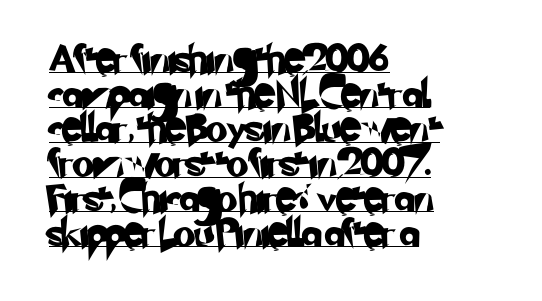
Q: Is the typeface a serif or a sans-serif typeface? A: Sans-serif.
Q: Is the text underlined? A: Yes.
Q: How is the paragraph aligned? A: Left-aligned.
Q: Is the spacing between letters normal or unusually wide? A: Normal.
Q: Width (condensed, normal, or wide)? A: Normal.
Q: Stroke contrast? A: Low.
Q: x-height? A: Small.
Q: Monospaced? A: No.
